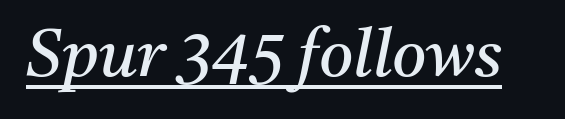
Q: Is the text bold? A: No.
Q: Is the text italic (slanted)? A: Yes, it leans right by about 11 degrees.
Q: Is the typeface a serif or a sans-serif typeface? A: Serif.
Q: Is the text underlined? A: Yes.
Q: Is the spacing between letters normal or unusually wide? A: Normal.
Q: Width (condensed, normal, or wide)? A: Normal.
Q: Stroke contrast? A: Medium.
Q: x-height? A: Medium.
Q: Monospaced? A: No.
